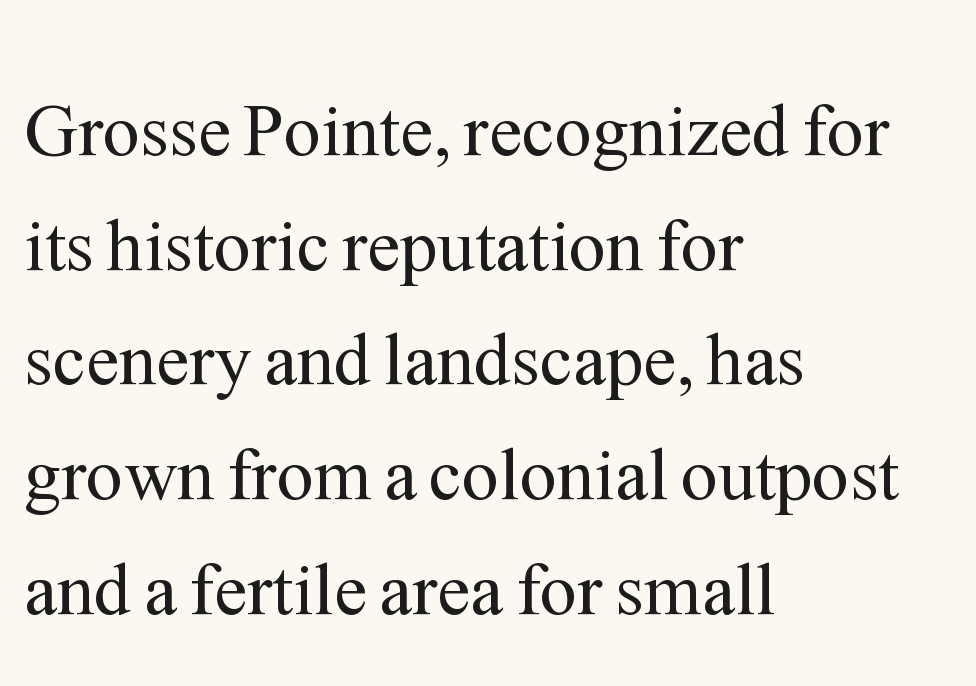
Q: Is the text bold? A: No.
Q: Is the text italic (slanted)? A: No, it is upright.
Q: Is the typeface a serif or a sans-serif typeface? A: Serif.
Q: Is the text underlined? A: No.
Q: How is the paragraph aligned? A: Left-aligned.
Q: Is the spacing between letters normal or unusually wide? A: Normal.
Q: Is the spacing between lines tight, normal or loose? A: Normal.
Q: Width (condensed, normal, or wide)? A: Normal.
Q: Stroke contrast? A: Medium.
Q: x-height? A: Medium.
Q: Monospaced? A: No.
